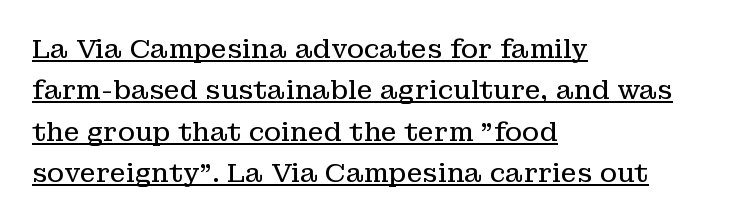
{"italic": "no", "bold": "no", "underline": "yes", "align": "left", "line_spacing": "normal", "line_spacing_ratio": 1.59, "letter_spacing": "normal", "letter_spacing_em": 0.0, "glyph_px": 26}
